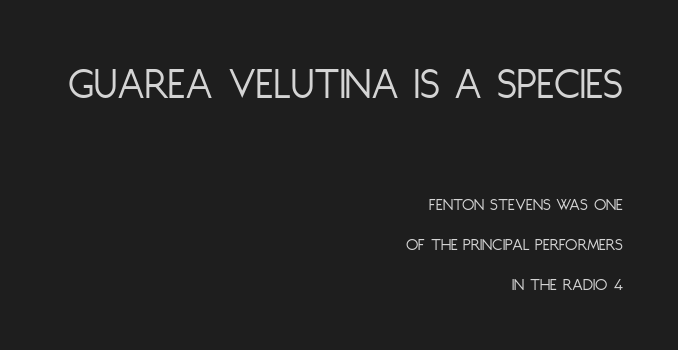
Q: Is the text bold? A: No.
Q: Is the text italic (slanted)? A: No, it is upright.
Q: Is the typeface a serif or a sans-serif typeface? A: Sans-serif.
Q: Is the text underlined? A: No.
Q: How is the paragraph aligned? A: Right-aligned.
Q: Is the spacing between letters normal or unusually wide? A: Normal.
Q: Is the spacing between lines tight, normal or loose? A: Loose.
Q: Which block of text is set in a larger size, the first (top) or the second (bottom)? A: The first (top) one.
Q: Width (condensed, normal, or wide)? A: Condensed.
Q: Stroke contrast? A: Low.
Q: x-height? A: Large.
Q: Monospaced? A: No.
